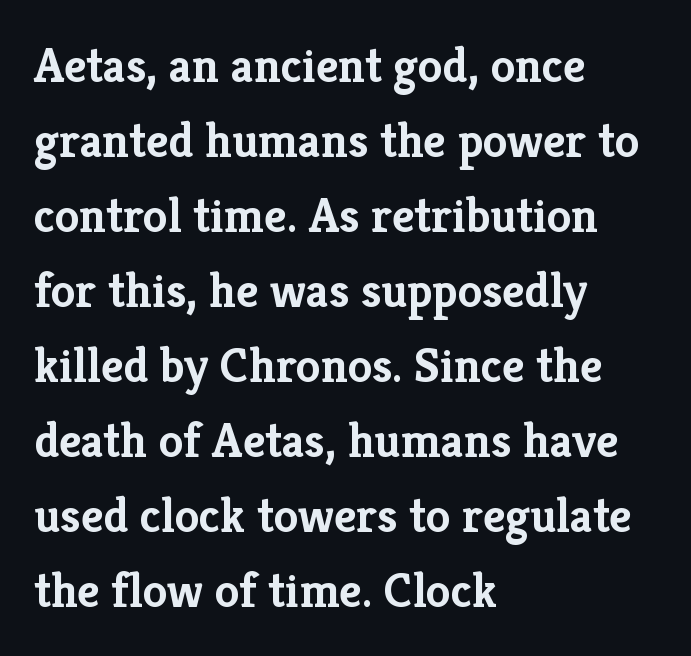
The image shows 49 px semibold serif type, upright; set left-aligned, normal line spacing (1.53x), normal letter spacing, not underlined; low stroke contrast and a medium x-height.
